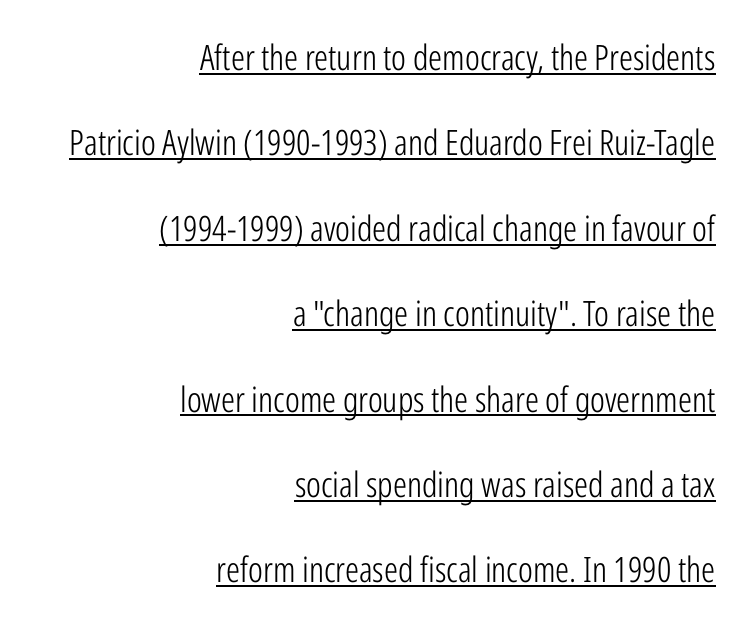
The image shows 35 px light, condensed sans-serif type, upright; set right-aligned, loose line spacing (2.44x), normal letter spacing, underlined; low stroke contrast and a medium x-height.
